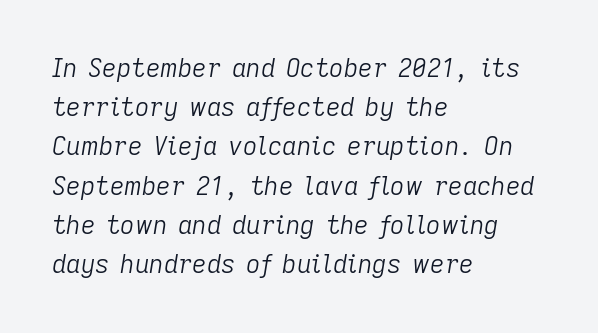
Q: Is the text bold? A: No.
Q: Is the text italic (slanted)? A: Yes, it leans right by about 9 degrees.
Q: Is the text underlined? A: No.
Q: How is the paragraph aligned? A: Left-aligned.
Q: Is the spacing between letters normal or unusually wide? A: Normal.
Q: Is the spacing between lines tight, normal or loose? A: Normal.
